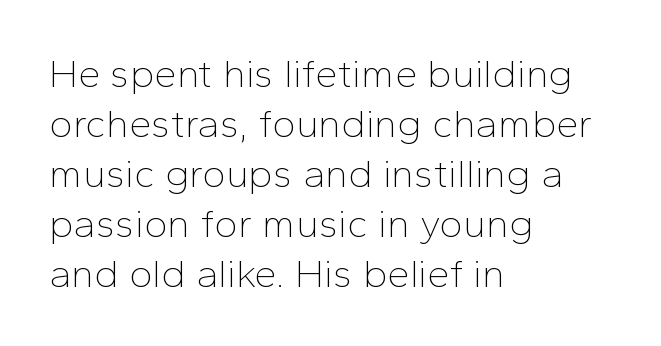
Q: Is the text bold? A: No.
Q: Is the text italic (slanted)? A: No, it is upright.
Q: Is the typeface a serif or a sans-serif typeface? A: Sans-serif.
Q: Is the text underlined? A: No.
Q: How is the paragraph aligned? A: Left-aligned.
Q: Is the spacing between letters normal or unusually wide? A: Normal.
Q: Is the spacing between lines tight, normal or loose? A: Normal.
Q: Width (condensed, normal, or wide)? A: Normal.
Q: Stroke contrast? A: Low.
Q: x-height? A: Medium.
Q: Monospaced? A: No.
